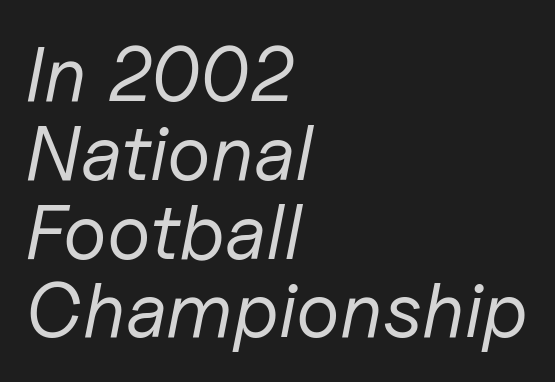
The image shows 78 px regular-weight type, italic (leaning right); set left-aligned, tight line spacing (1.01x), normal letter spacing, not underlined; low stroke contrast and a medium x-height.
